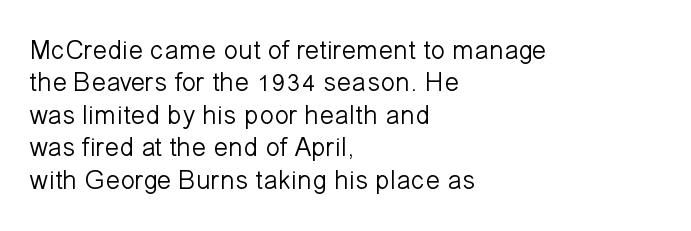
The image shows 27 px text type, upright; set left-aligned, line spacing 1.2x, normal letter spacing, not underlined.
